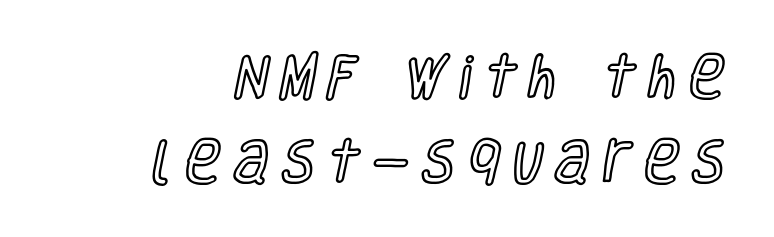
The image shows 48 px condensed type; set line spacing 1.78x, unusually wide letter spacing (+0.27 em), not underlined; a large x-height.
